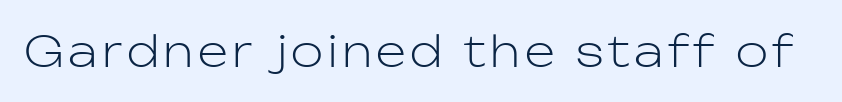
The image shows 43 px light sans-serif type, upright; set not underlined; low stroke contrast and a medium x-height.
